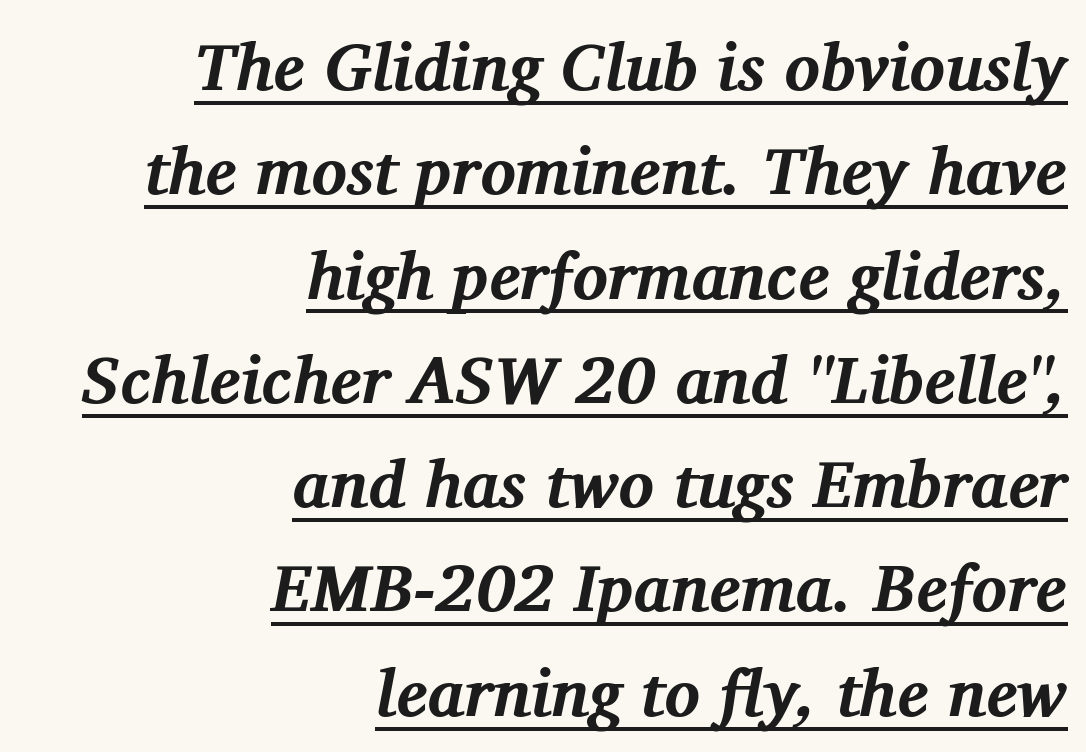
Character widths vary here, with narrow letters taking less room than wide ones. The face used here is rendered with its standard letterfit. Font category for this specimen: serif. There's an unmistakable incline to the writing here. This sample keeps an unexceptional amount of space between lines. Is the block centered? No — it sits flush against the right margin.
